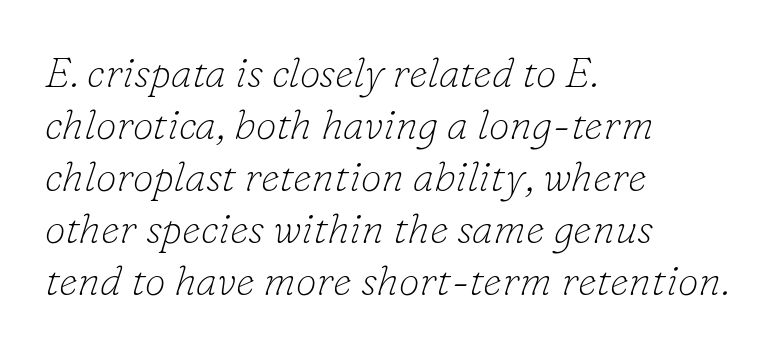
Q: Is the text bold? A: No.
Q: Is the text italic (slanted)? A: Yes, it leans right by about 16 degrees.
Q: Is the typeface a serif or a sans-serif typeface? A: Serif.
Q: Is the text underlined? A: No.
Q: How is the paragraph aligned? A: Left-aligned.
Q: Is the spacing between letters normal or unusually wide? A: Normal.
Q: Width (condensed, normal, or wide)? A: Normal.
Q: Stroke contrast? A: Low.
Q: x-height? A: Small.
Q: Monospaced? A: No.
